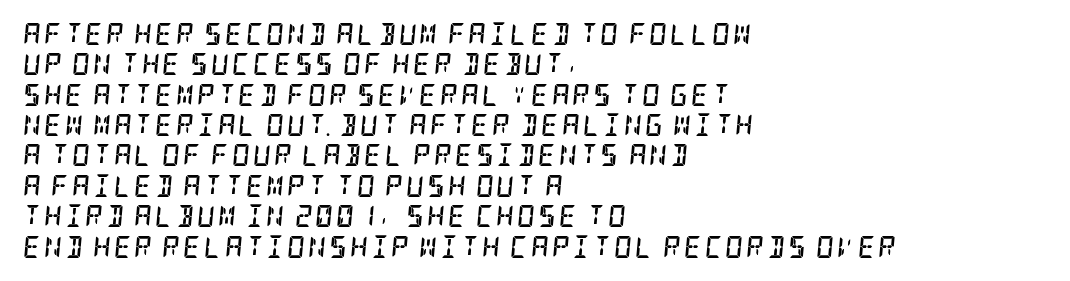
Notice how descenders clear the ascenders below comfortably — that's standard leading. Heft: maximum for text — a bold. The passage shown is not underscored anywhere. Horizontally, the lines are justified to the leading edge only. The specimen reads as italic at a glance.
